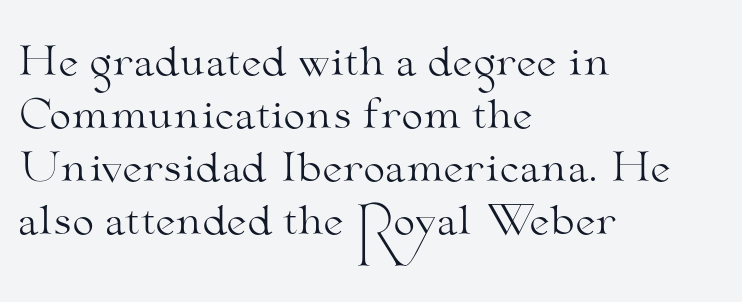
Q: Is the text bold? A: No.
Q: Is the text italic (slanted)? A: No, it is upright.
Q: Is the typeface a serif or a sans-serif typeface? A: Serif.
Q: Is the text underlined? A: No.
Q: How is the paragraph aligned? A: Left-aligned.
Q: Is the spacing between letters normal or unusually wide? A: Normal.
Q: Is the spacing between lines tight, normal or loose? A: Normal.
Q: Width (condensed, normal, or wide)? A: Wide.
Q: Stroke contrast? A: Medium.
Q: x-height? A: Small.
Q: Monospaced? A: No.
